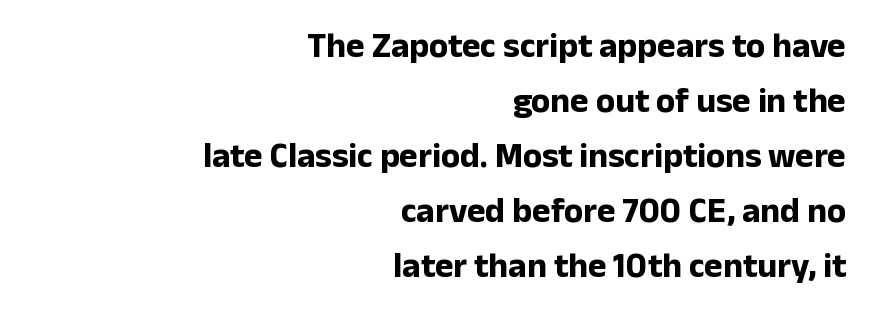
{"serif": "no", "italic": "no", "bold": "yes", "weight": "bold", "width": "normal", "stroke_contrast": "low", "x_height": "medium", "monospaced": "no", "underline": "no", "align": "right", "line_spacing": "normal", "line_spacing_ratio": 1.57, "letter_spacing": "normal", "letter_spacing_em": 0.0, "glyph_px": 35}
